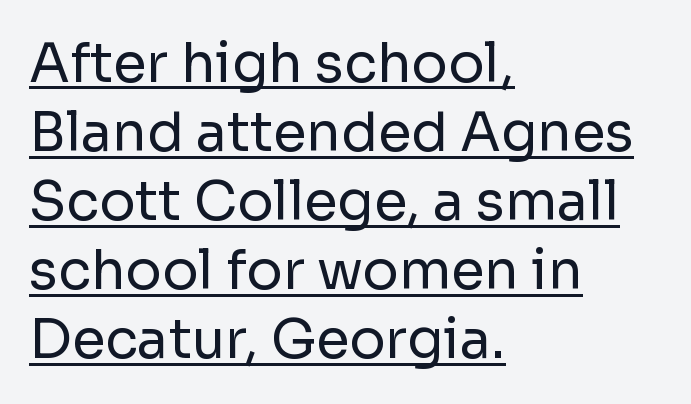
Q: Is the text bold? A: No.
Q: Is the text italic (slanted)? A: No, it is upright.
Q: Is the typeface a serif or a sans-serif typeface? A: Sans-serif.
Q: Is the text underlined? A: Yes.
Q: How is the paragraph aligned? A: Left-aligned.
Q: Is the spacing between letters normal or unusually wide? A: Normal.
Q: Is the spacing between lines tight, normal or loose? A: Normal.
Q: Width (condensed, normal, or wide)? A: Normal.
Q: Stroke contrast? A: Low.
Q: x-height? A: Medium.
Q: Monospaced? A: No.
